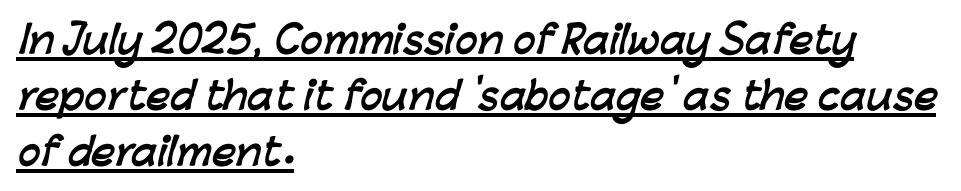
Q: Is the text bold? A: Yes.
Q: Is the typeface a serif or a sans-serif typeface? A: Sans-serif.
Q: Is the text underlined? A: Yes.
Q: How is the paragraph aligned? A: Left-aligned.
Q: Is the spacing between letters normal or unusually wide? A: Normal.
Q: Is the spacing between lines tight, normal or loose? A: Normal.
Q: Width (condensed, normal, or wide)? A: Normal.
Q: Stroke contrast? A: Low.
Q: x-height? A: Medium.
Q: Monospaced? A: No.
